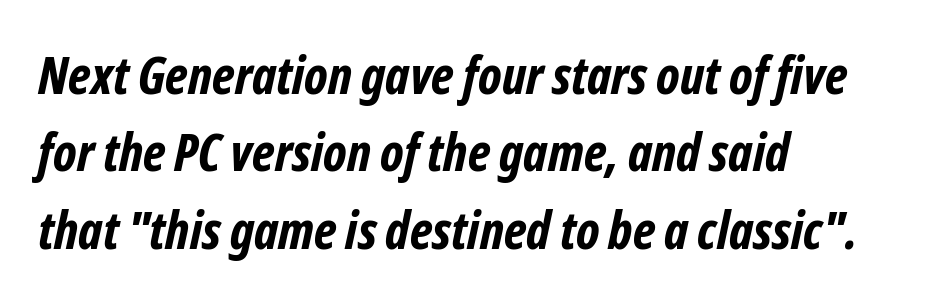
The image shows 52 px bold, condensed sans-serif type; set left-aligned, normal line spacing (1.49x), normal letter spacing, not underlined; low stroke contrast and a medium x-height.
